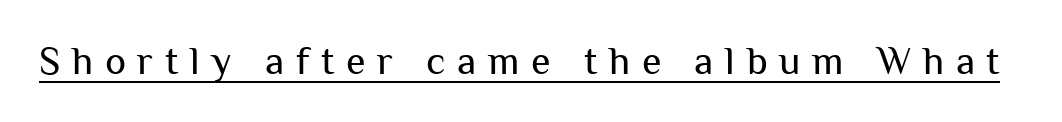
Every character sits straight up, as roman type does. Does extra space separate the letters? Yes, quite a lot of it. The face used here is proportionally spaced, like ordinary book or web type. Is this a heavy cut? Hardly; it is regular or lighter.
